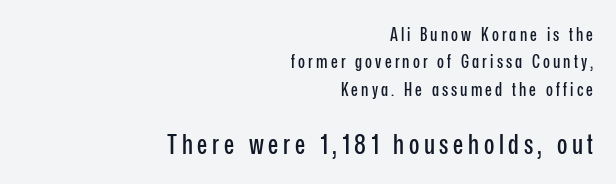
Q: Is the text italic (slanted)? A: No, it is upright.
Q: Is the text underlined? A: No.
Q: How is the paragraph aligned? A: Right-aligned.
Q: Is the spacing between lines tight, normal or loose? A: Normal.
Q: Which block of text is set in a larger size, the first (top) or the second (bottom)? A: The second (bottom) one.
